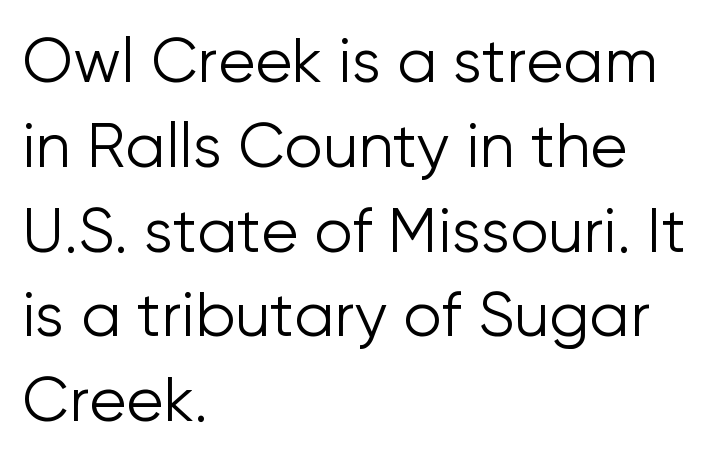
{"serif": "no", "italic": "no", "bold": "no", "weight": "light", "width": "normal", "stroke_contrast": "low", "x_height": "medium", "monospaced": "no", "underline": "no", "align": "left", "line_spacing": "normal", "line_spacing_ratio": 1.39, "letter_spacing": "normal", "letter_spacing_em": 0.0, "glyph_px": 61}
